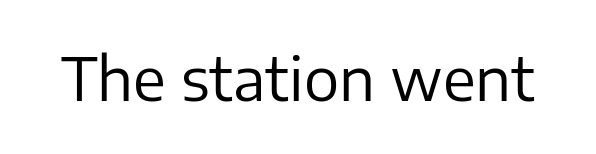
{"serif": "no", "italic": "no", "bold": "no", "weight": "regular", "width": "normal", "stroke_contrast": "low", "x_height": "medium", "monospaced": "no", "underline": "no", "letter_spacing": "normal", "letter_spacing_em": 0.0, "glyph_px": 59}
